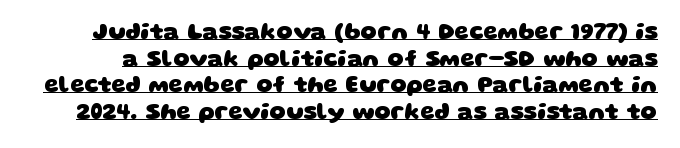
Q: Is the text bold? A: Yes.
Q: Is the text underlined? A: Yes.
Q: Is the spacing between letters normal or unusually wide? A: Normal.
